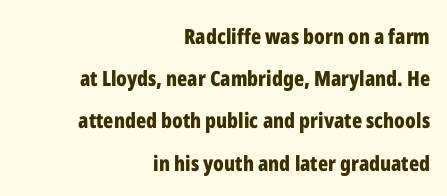
Q: Is the text bold? A: Yes.
Q: Is the text italic (slanted)? A: No, it is upright.
Q: Is the text underlined? A: No.
Q: How is the paragraph aligned? A: Right-aligned.
Q: Is the spacing between letters normal or unusually wide? A: Normal.
Q: Is the spacing between lines tight, normal or loose? A: Loose.
